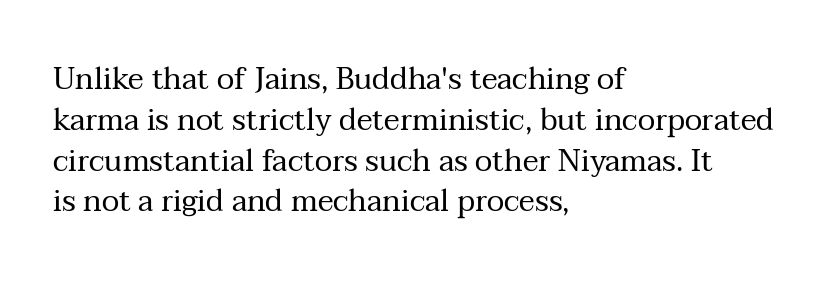
{"serif": "yes", "italic": "no", "bold": "no", "weight": "regular", "width": "normal", "stroke_contrast": "medium", "x_height": "medium", "monospaced": "no", "underline": "no", "align": "left", "line_spacing": "normal", "line_spacing_ratio": 1.36, "letter_spacing": "normal", "letter_spacing_em": 0.0, "glyph_px": 30}
